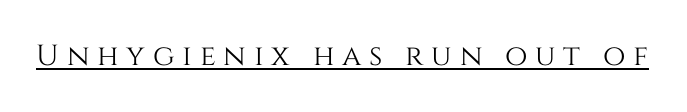
The image shows 29 px text type, upright; set unusually wide letter spacing (+0.27 em), underlined; medium stroke contrast and a large x-height.
